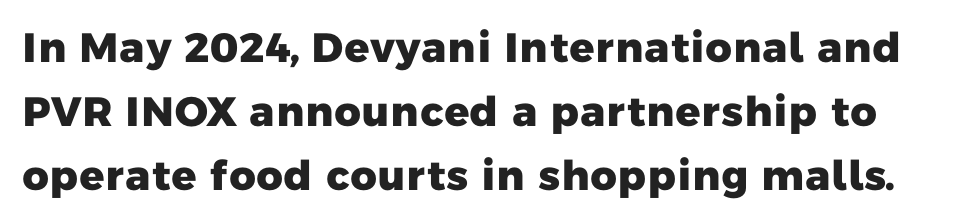
The image shows 41 px heavy sans-serif type; set normal line spacing (1.56x), normal letter spacing, not underlined; low stroke contrast and a medium x-height.
